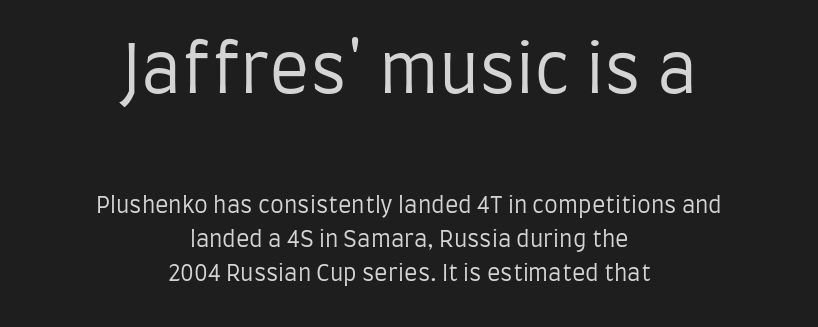
{"serif": "no", "italic": "no", "bold": "no", "weight": "regular", "width": "condensed", "stroke_contrast": "low", "x_height": "large", "monospaced": "no", "underline": "no", "align": "center", "line_spacing": "normal", "line_spacing_ratio": 1.55, "letter_spacing": "normal", "letter_spacing_em": 0.0, "larger_block": "first", "size_ratio": 3.0, "glyph_px": 66}
